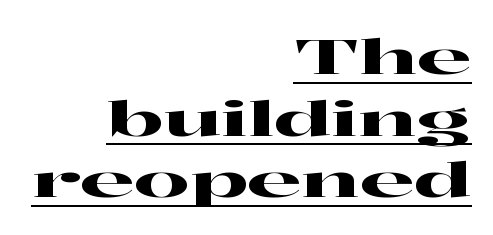
{"serif": "yes", "italic": "no", "width": "wide", "stroke_contrast": "high", "x_height": "medium", "monospaced": "no", "underline": "yes", "align": "right", "line_spacing": "normal", "line_spacing_ratio": 1.26, "letter_spacing": "normal", "letter_spacing_em": 0.0, "glyph_px": 49}
